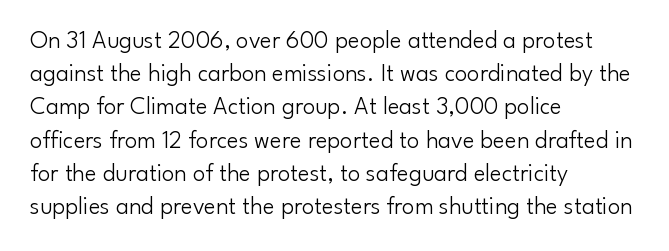
The image shows 25 px text type, upright; set left-aligned, normal line spacing (1.33x), normal letter spacing, not underlined.
